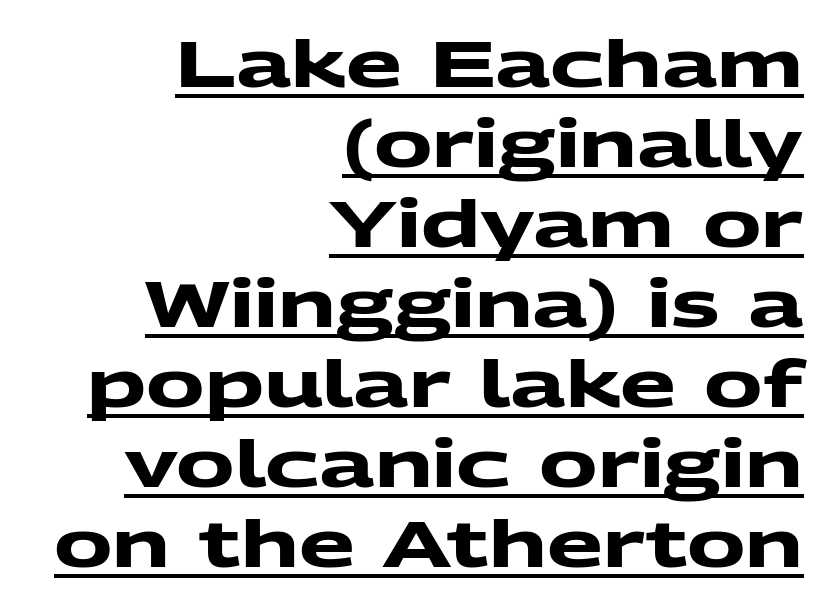
{"serif": "no", "bold": "yes", "weight": "heavy", "width": "wide", "stroke_contrast": "medium", "x_height": "medium", "monospaced": "no", "underline": "yes", "align": "right", "line_spacing_ratio": 1.23, "letter_spacing": "normal", "letter_spacing_em": 0.0, "glyph_px": 65}
